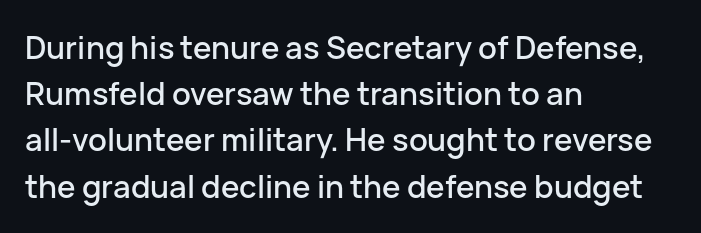
The designer went with a sans here, leaving each stem footless. Summary of vertical rhythm: regular, with standard interline spacing. There is no visible air inserted between adjacent glyphs. Here the designer chose a conventional face with non-uniform glyph widths. Where is the straight margin? On the left.
